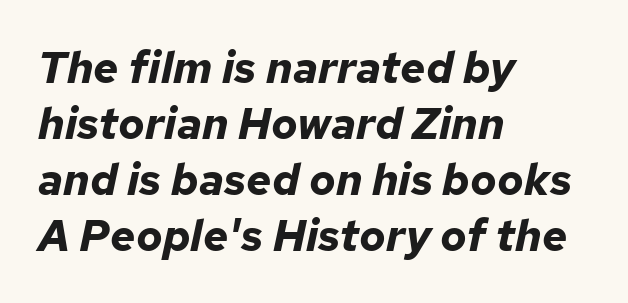
Honestly, there is no underline to notice here at all. The horizontal fit of the characters is conventional and even. A dark, heavy texture on the line: the type is bold. Each letter keeps its own natural width here, so spacing adapts to shape.
